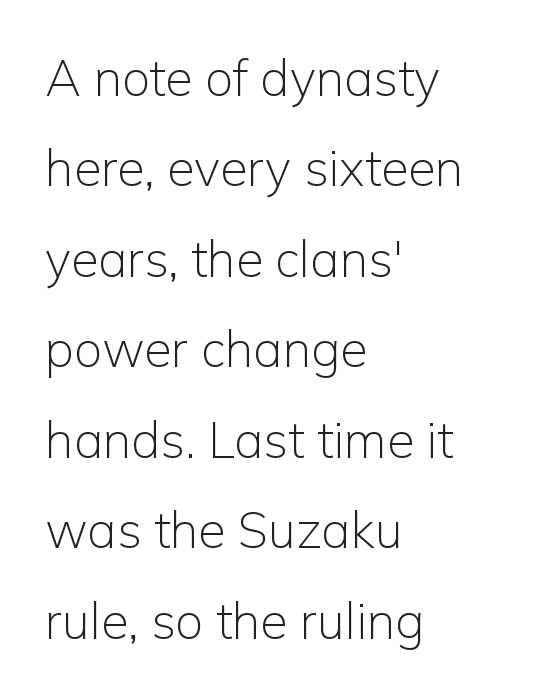
{"serif": "no", "italic": "no", "bold": "no", "weight": "light", "width": "normal", "stroke_contrast": "low", "x_height": "medium", "monospaced": "no", "underline": "no", "align": "left", "line_spacing_ratio": 1.81, "letter_spacing": "normal", "letter_spacing_em": 0.0, "glyph_px": 50}
